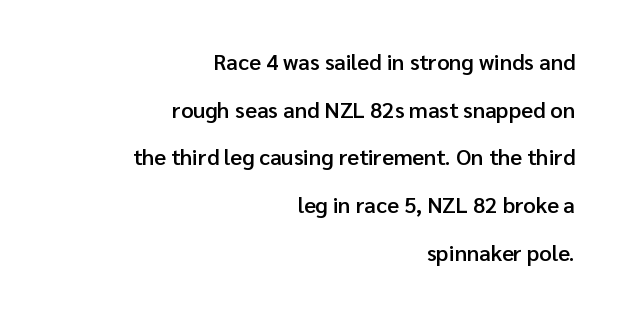
Q: Is the text bold? A: Semi-bold.
Q: Is the text italic (slanted)? A: No, it is upright.
Q: Is the text underlined? A: No.
Q: How is the paragraph aligned? A: Right-aligned.
Q: Is the spacing between letters normal or unusually wide? A: Normal.
Q: Is the spacing between lines tight, normal or loose? A: Loose.
